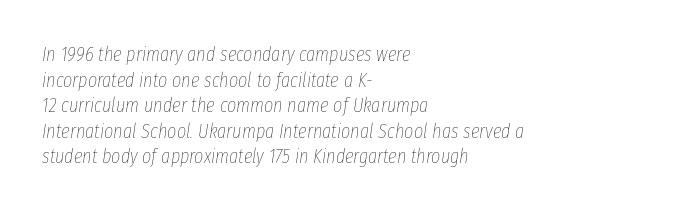
{"italic": "yes", "lean": "right", "slant_degrees": 8, "bold": "no", "underline": "no", "align": "left", "line_spacing": "normal", "line_spacing_ratio": 1.28, "letter_spacing": "normal", "letter_spacing_em": 0.0, "glyph_px": 20}
